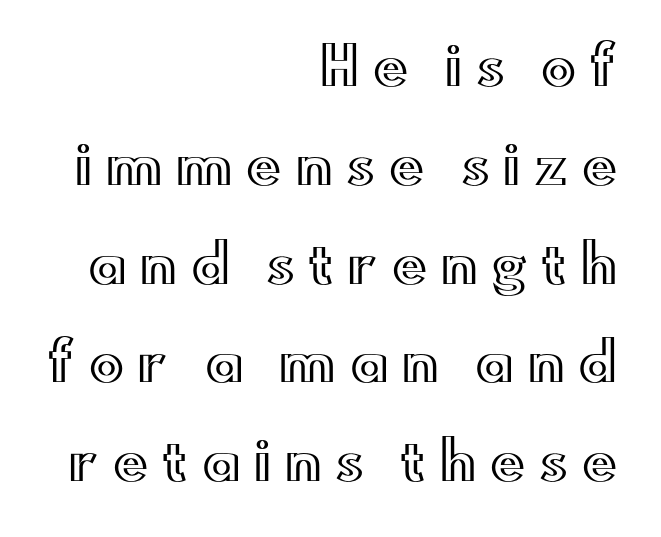
Which margin do the lines hug? The right one — the left edge is uneven. The rendering uses natural spacing where letterforms have individual widths. Does extra space separate the letters? Yes, quite a lot of it. Characters remain perfectly vertical along every line.
